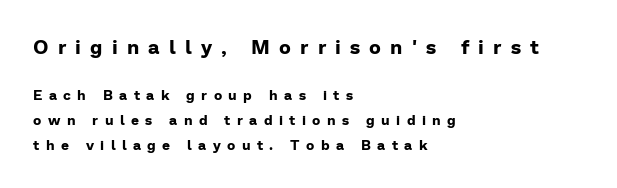
{"italic": "no", "bold": "yes", "underline": "no", "align": "left", "line_spacing_ratio": 1.8, "letter_spacing": "wide", "letter_spacing_em": 0.46, "larger_block": "first", "size_ratio": 1.43, "glyph_px": 20}
